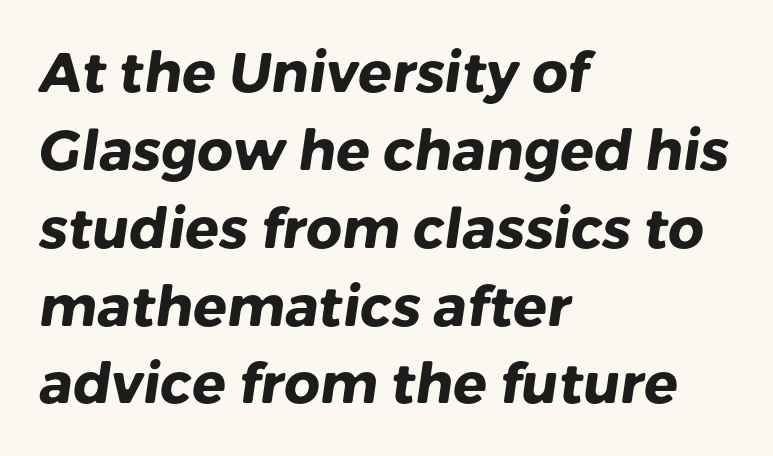
The glyphs in this specimen are sans serif. Layout note: lines flush left. Characters follow at the spacing the type designer built in. You could not count columns in this text — the font is proportionally spaced. This block has exactly the height ordinary leading produces.
